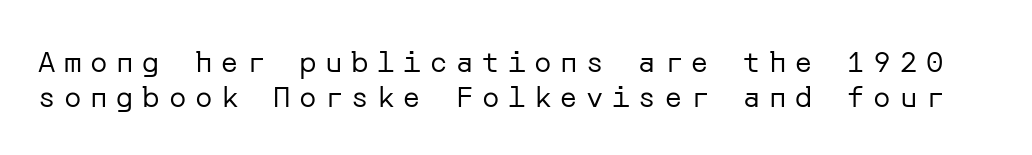
Q: Is the text bold? A: No.
Q: Is the text italic (slanted)? A: No, it is upright.
Q: Is the typeface a serif or a sans-serif typeface? A: Sans-serif.
Q: Is the text underlined? A: No.
Q: Is the spacing between letters normal or unusually wide? A: Unusually wide.
Q: Width (condensed, normal, or wide)? A: Normal.
Q: Stroke contrast? A: Low.
Q: x-height? A: Medium.
